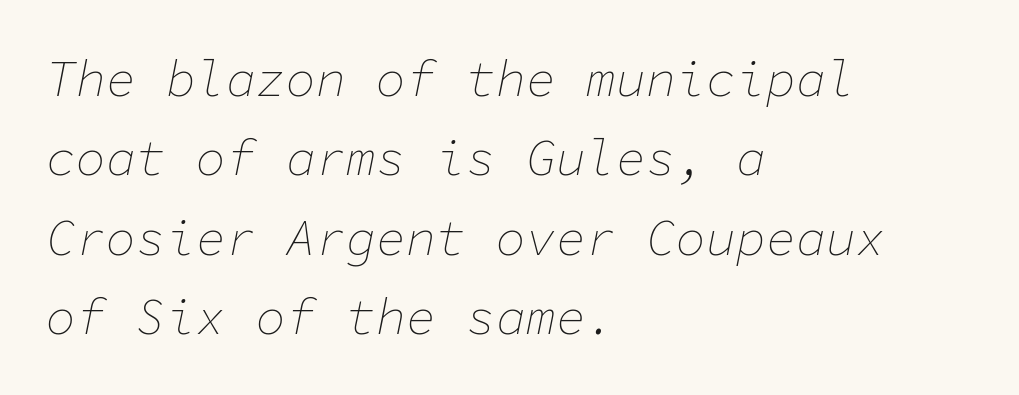
Each letter, wide or thin by design, is forced into the same width here. Nobody touched the tracking dial on this one. Whoever set this chose a conventional vertical rhythm. Descenders are the only things crossing below the line. This sample is left-justified, so line endings fall wherever the words run out. Stems and bowls with no extra thickness — not bold.
